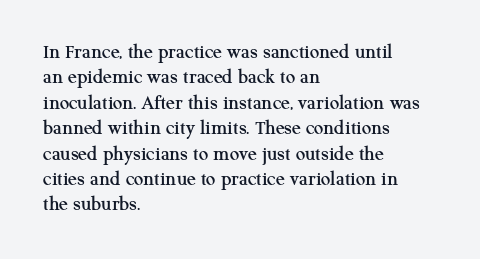
Short and long lines alike share a common starting point at left. Letters rest on an invisible, unmarked baseline. No extra tracking has been applied to these lines. Is there any slant? The stems are plumb.
